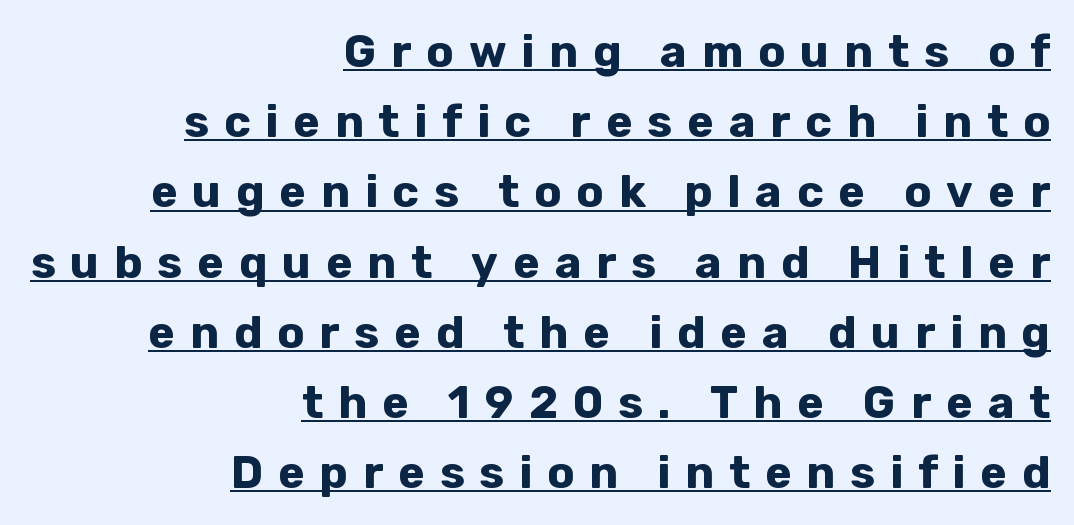
The typography opts for an upright posture over an oblique one. Plenty of ink on the page — the face is bold. Horizontal alignment here is rightward, an uncommon choice for prose. Examine the stroke ends and you'll find no serifs.
